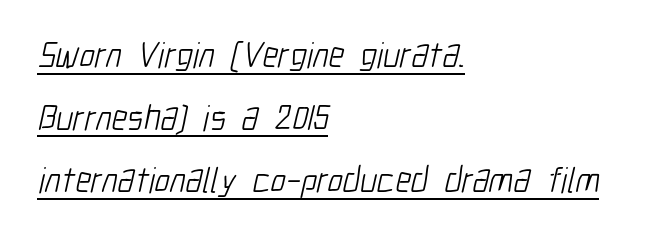
Note: no serifs on the glyphs. Each line of the rendering has a horizontal stroke beneath the glyphs. Each line starts at the same left margin while the right side varies. Here the glyphs are tracked normally, forming tight word shapes. Unbolded letterforms with no extra heft.
